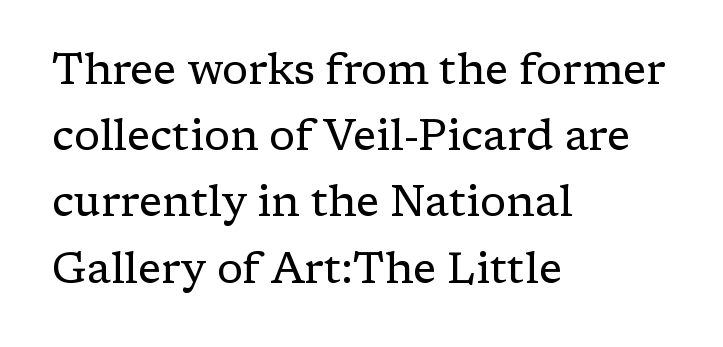
Caption: multi-line text, flush left, ragged right. Is there much room between lines? A standard amount, neither cramped nor airy. A roman cut, with each character standing at attention. How are the letters spaced? Ordinarily, with no added tracking.
